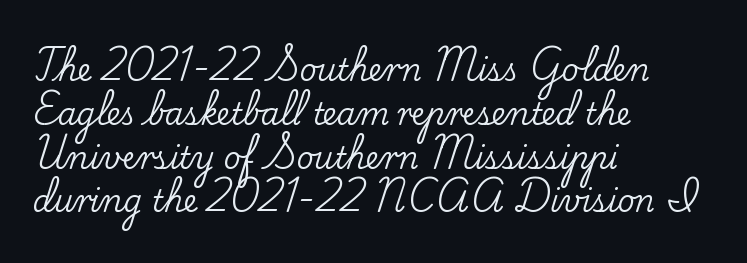
Q: Is the text italic (slanted)? A: Yes.
Q: Is the typeface a serif or a sans-serif typeface? A: Serif.
Q: Is the text underlined? A: No.
Q: How is the paragraph aligned? A: Left-aligned.
Q: Is the spacing between letters normal or unusually wide? A: Normal.
Q: Is the spacing between lines tight, normal or loose? A: Normal.
Q: Width (condensed, normal, or wide)? A: Normal.
Q: Stroke contrast? A: Low.
Q: x-height? A: Small.
Q: Monospaced? A: No.
